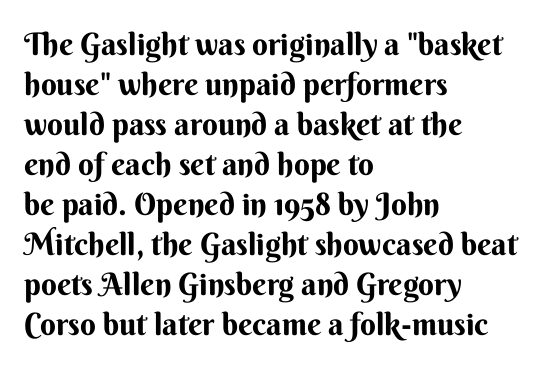
The image shows 31 px sans-serif type, upright; set left-aligned, normal line spacing (1.29x), normal letter spacing, not underlined; medium stroke contrast and a small x-height.
